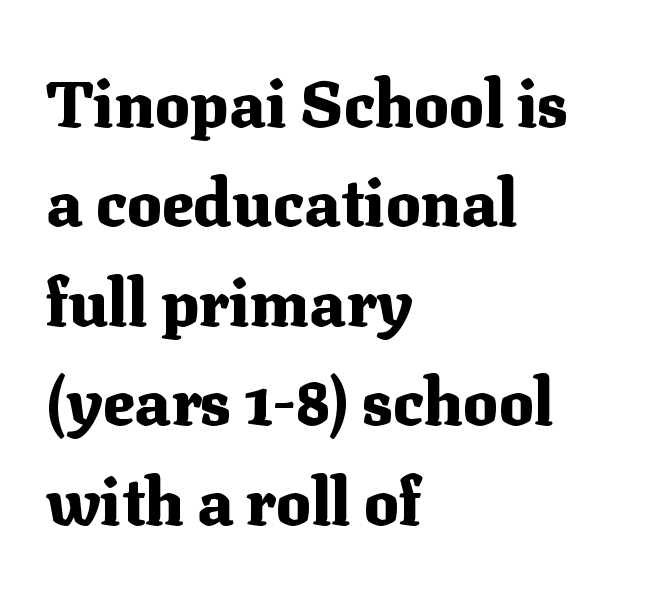
The letters stand straight up with perfectly vertical stems. Examine the stroke ends and you'll spot serifs. The glyphs have the mass of a bold cut. Is this a fixed-width face? No — the glyphs have proportional, varying widths. Descenders hang freely into open space. The block of text has a typical density, with ordinary space between rows.
